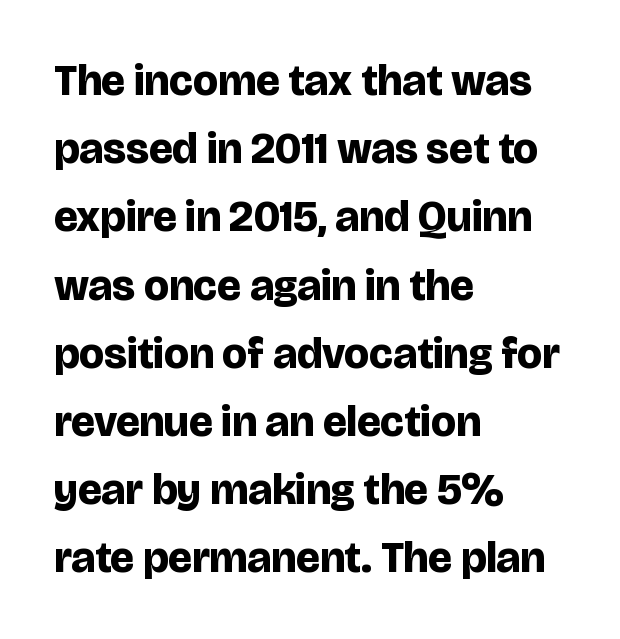
{"serif": "no", "italic": "no", "bold": "yes", "weight": "bold", "width": "normal", "stroke_contrast": "low", "x_height": "large", "monospaced": "no", "underline": "no", "align": "left", "line_spacing": "normal", "line_spacing_ratio": 1.55, "letter_spacing": "normal", "letter_spacing_em": 0.0, "glyph_px": 44}
